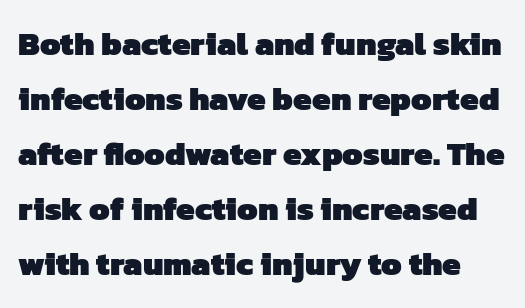
The lines sit at an ordinary, default distance from one another. The strip under each line holds only bare page. What kind of face is this? One without serifs — a sans. The passage shown is typed in a proportional face where columns would drift. Look at the tracking — it's just the regular setting, nothing added. The font is running at its bold setting.
